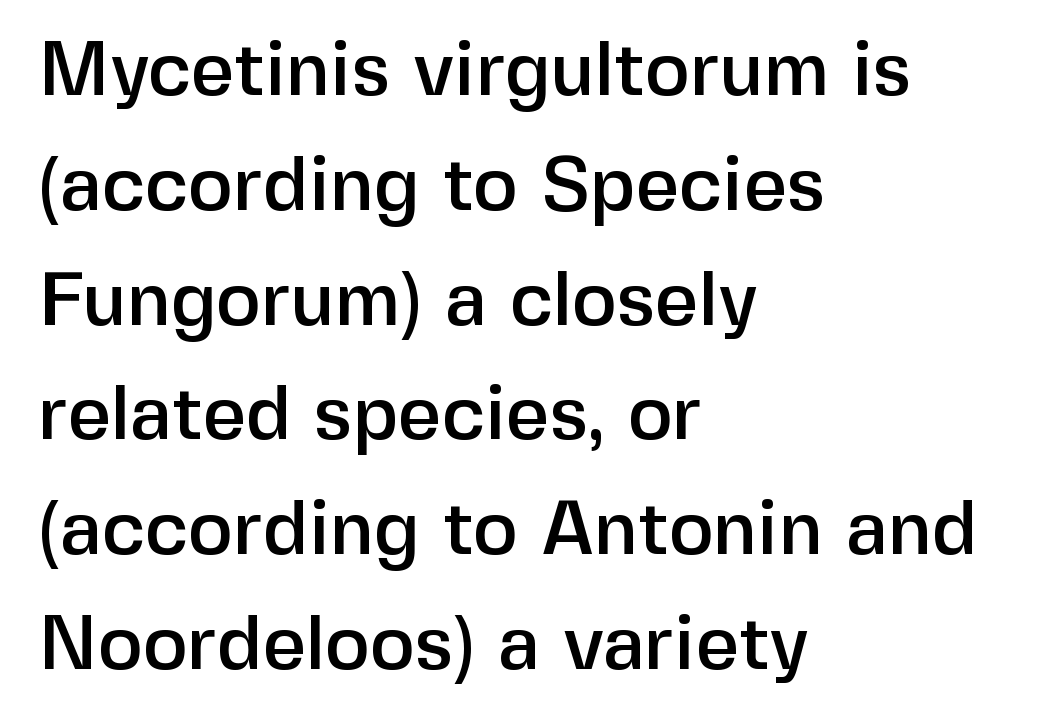
The image shows 76 px sans-serif type, upright; set left-aligned, normal line spacing (1.51x), normal letter spacing, not underlined; low stroke contrast and a medium x-height.
